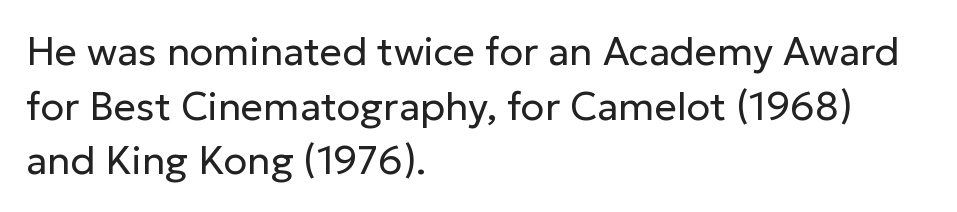
{"serif": "no", "italic": "no", "bold": "no", "weight": "regular", "width": "normal", "stroke_contrast": "low", "x_height": "medium", "monospaced": "no", "underline": "no", "align": "left", "line_spacing": "normal", "line_spacing_ratio": 1.4, "letter_spacing": "normal", "letter_spacing_em": 0.0, "glyph_px": 39}
